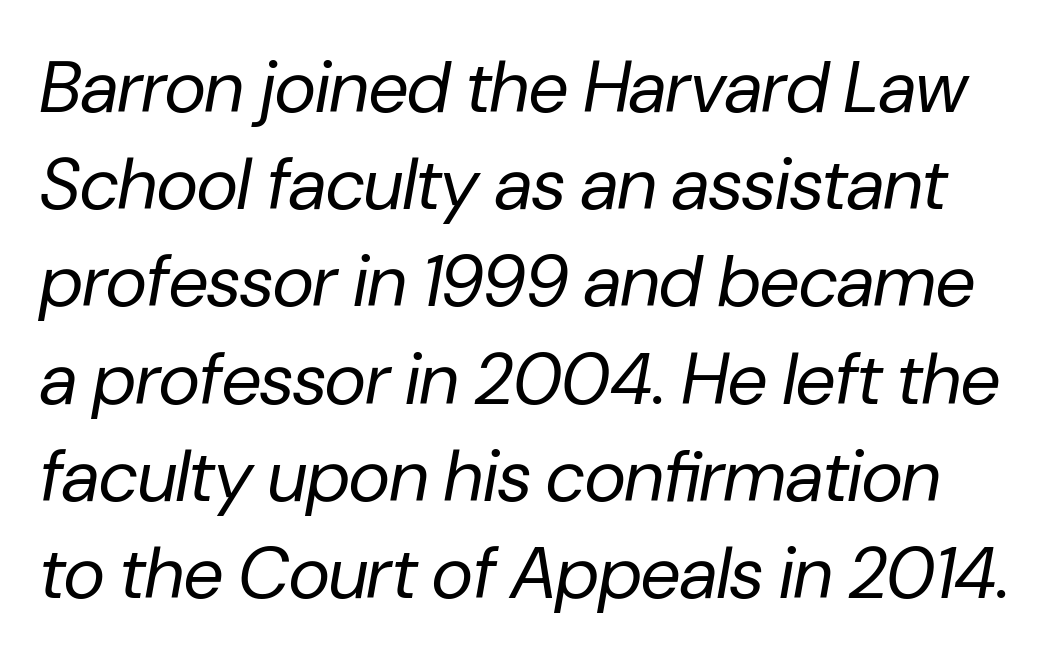
Heaviness? Minimal to ordinary, like unemphasized prose. Short note: letters normally spaced. The rendering uses natural spacing where letterforms have individual widths. One glance says typical: line gaps are just what's usual.
